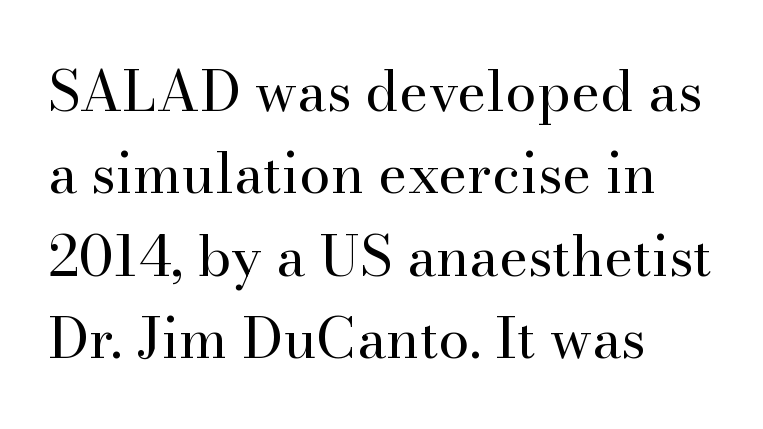
No letter is thick-stroked: the sample isn't bold. Spacing verdict: proportional, widths tailored to each character. One-word summary of the alignment: left. The face used here is seriffed, in the tradition of book romans. Standard letterfit; no display-style spreading of the glyphs.
